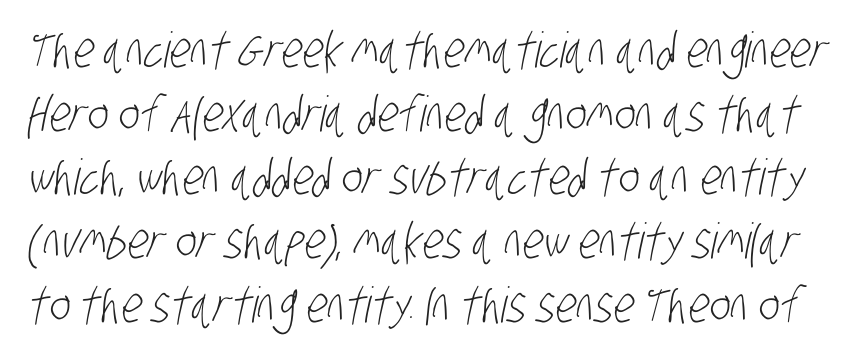
The image shows 49 px light, condensed sans-serif type; set normal line spacing (1.3x), normal letter spacing, not underlined; low stroke contrast and a large x-height.
